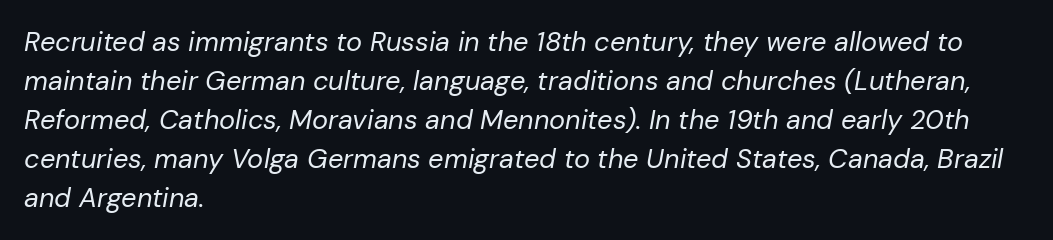
One-word summary of the alignment: left. Is the letter spacing exaggerated? No — it looks like the ordinary default. The space between consecutive lines is moderate. Looking at the ascenders, they clearly lean. The string is rendered with underlining switched off. No heavy texture on the line: the type isn't bold.
